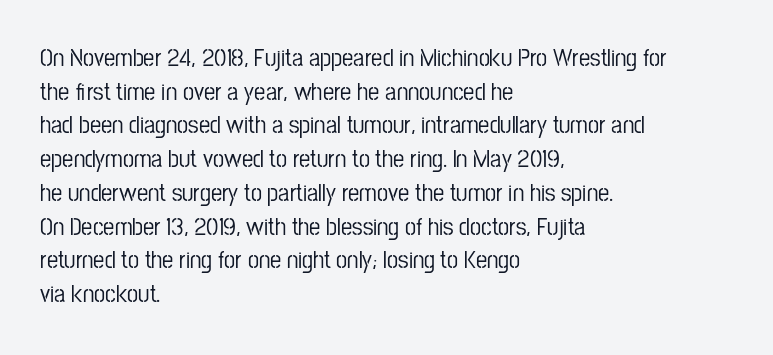
The image shows 25 px text type, upright; set left-aligned, normal line spacing (1.35x), normal letter spacing, not underlined.
